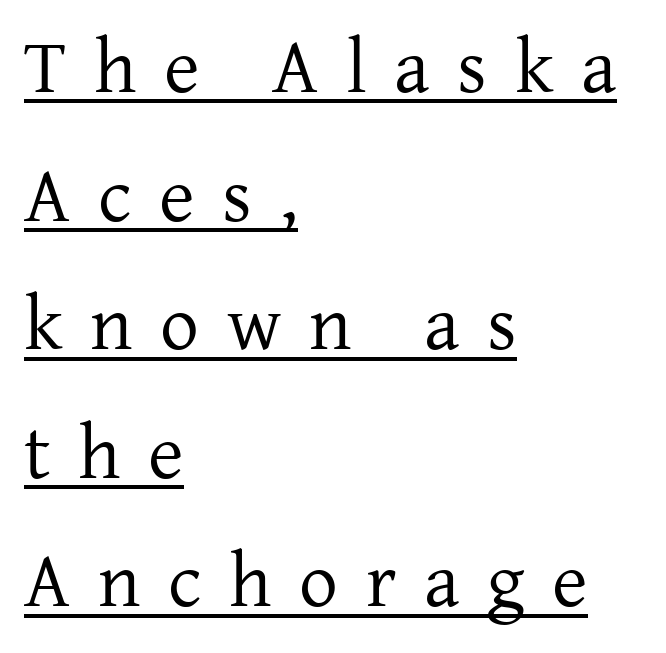
{"serif": "yes", "italic": "no", "bold": "no", "weight": "regular", "width": "normal", "stroke_contrast": "low", "x_height": "medium", "monospaced": "no", "underline": "yes", "align": "left", "line_spacing": "normal", "line_spacing_ratio": 1.67, "letter_spacing": "wide", "letter_spacing_em": 0.36, "glyph_px": 77}
